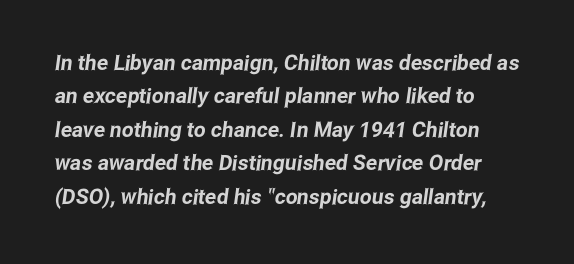
{"underline": "no", "line_spacing": "normal", "line_spacing_ratio": 1.59, "letter_spacing": "normal", "letter_spacing_em": 0.0, "glyph_px": 21}
